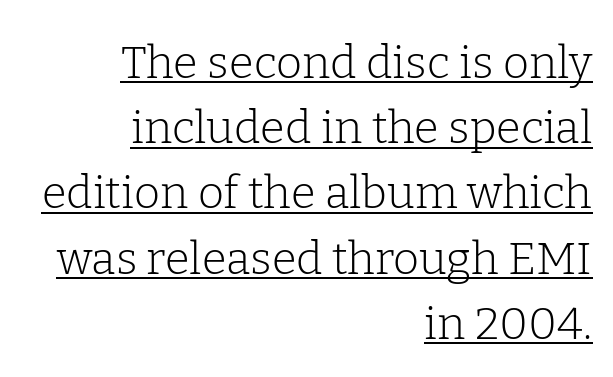
The image shows 45 px light serif type, upright; set right-aligned, normal line spacing (1.45x), normal letter spacing, underlined; low stroke contrast and a medium x-height.
